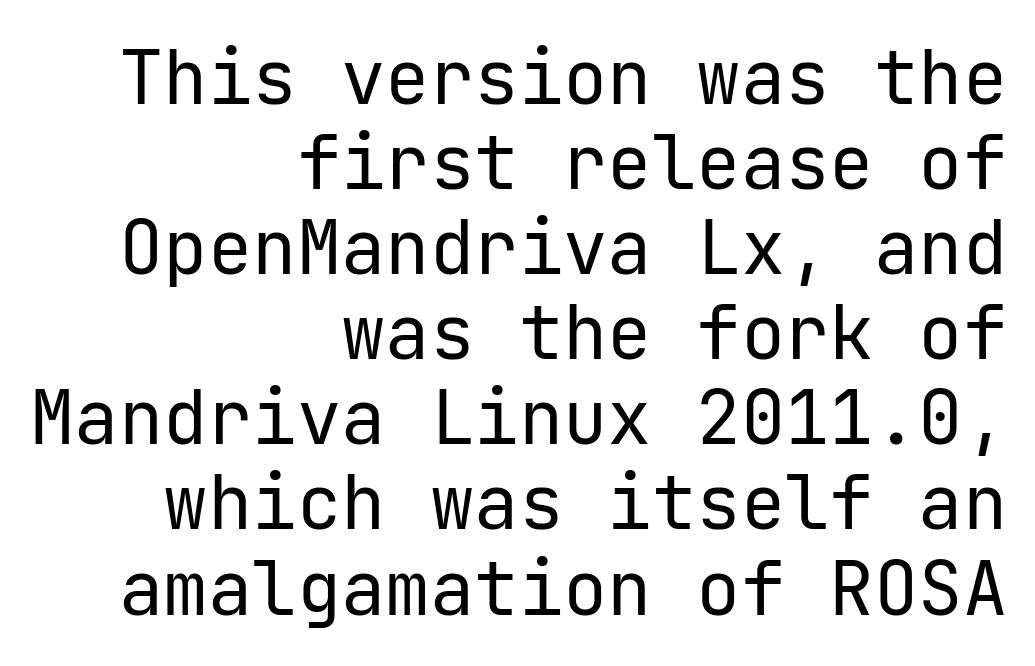
Students, note that the glyphs here touch the page at normal intervals. This is the regular roman posture of the typeface. The type family on display is of the sans-serif kind. Which margin do the lines hug? The right one — the left edge is uneven.
